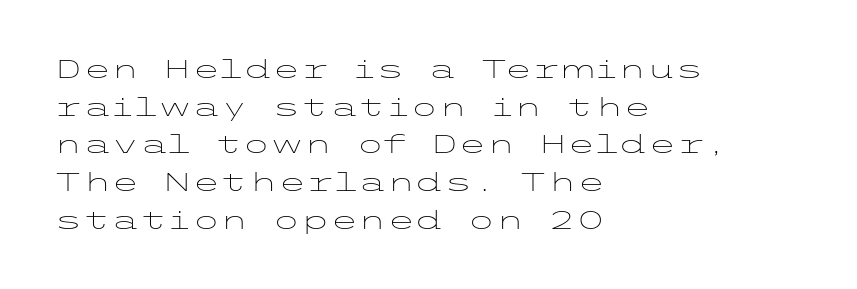
The image shows 26 px text type, upright; set left-aligned, normal line spacing (1.45x), normal letter spacing, not underlined.
